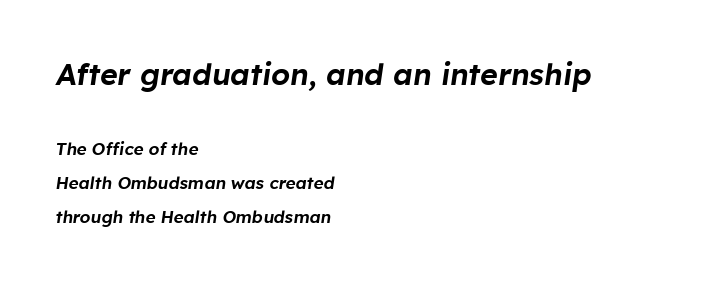
Q: Is the text italic (slanted)? A: Yes, it leans right by about 8 degrees.
Q: Is the text underlined? A: No.
Q: How is the paragraph aligned? A: Left-aligned.
Q: Is the spacing between letters normal or unusually wide? A: Normal.
Q: Is the spacing between lines tight, normal or loose? A: Loose.
Q: Which block of text is set in a larger size, the first (top) or the second (bottom)? A: The first (top) one.
Q: Width (condensed, normal, or wide)? A: Normal.
Q: Stroke contrast? A: Low.
Q: x-height? A: Medium.
Q: Monospaced? A: No.
